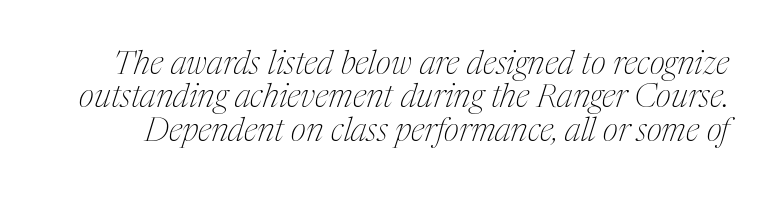
Q: Is the text bold? A: No.
Q: Is the text italic (slanted)? A: Yes, it leans right by about 17 degrees.
Q: Is the typeface a serif or a sans-serif typeface? A: Serif.
Q: Is the text underlined? A: No.
Q: Is the spacing between letters normal or unusually wide? A: Normal.
Q: Is the spacing between lines tight, normal or loose? A: Tight.
Q: Width (condensed, normal, or wide)? A: Condensed.
Q: Stroke contrast? A: Medium.
Q: x-height? A: Medium.
Q: Monospaced? A: No.
